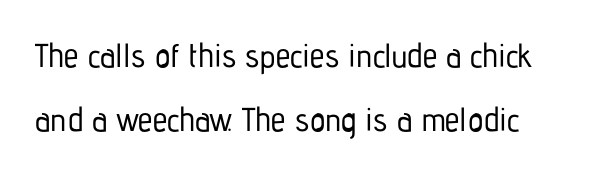
{"serif": "no", "italic": "no", "width": "condensed", "stroke_contrast": "low", "x_height": "medium", "monospaced": "no", "underline": "no", "line_spacing": "loose", "line_spacing_ratio": 1.93, "letter_spacing": "normal", "letter_spacing_em": 0.0, "glyph_px": 33}
